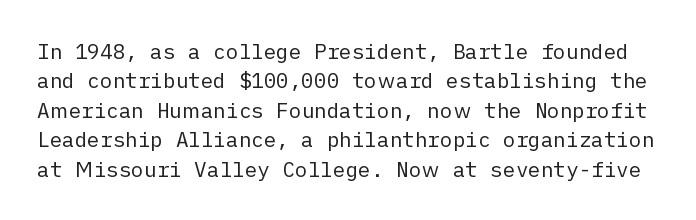
{"italic": "no", "bold": "no", "underline": "no", "line_spacing": "normal", "line_spacing_ratio": 1.4, "letter_spacing": "normal", "letter_spacing_em": 0.0, "glyph_px": 21}
